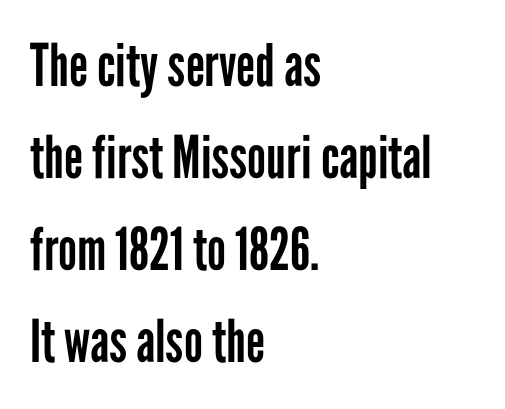
Left-aligned paragraph, ragged on the right. Caption: standard tracking, unaltered. The glyphs in this specimen are sans serif. Compared with typical paragraphs, the rows here are spaced about the same. Descenders hang freely into open space. In terms of posture, this sample is upright.
